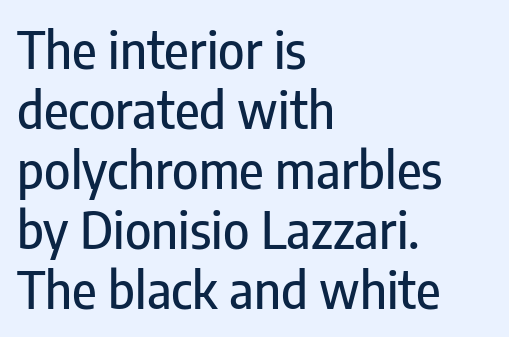
{"serif": "no", "italic": "no", "width": "condensed", "stroke_contrast": "low", "x_height": "medium", "monospaced": "no", "underline": "no", "align": "left", "line_spacing_ratio": 1.2, "letter_spacing": "normal", "letter_spacing_em": 0.0, "glyph_px": 50}
